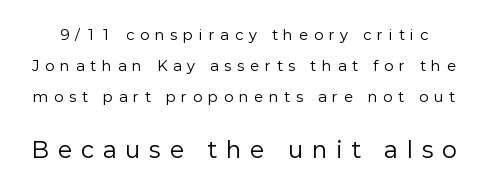
The image shows 22 px text type, upright; set loose line spacing (2.21x), unusually wide letter spacing (+0.43 em), not underlined; the second (bottom) block is 1.57x larger.
